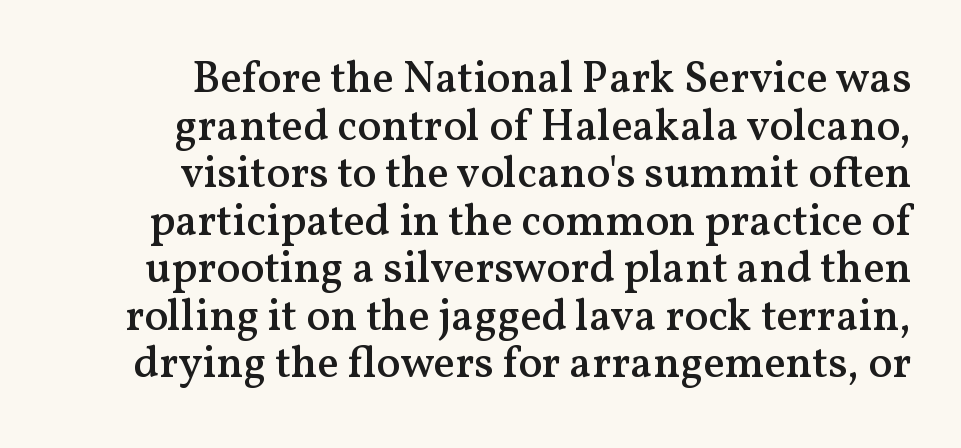
The image shows 44 px semibold serif type, upright; set right-aligned, tight line spacing (1.08x), normal letter spacing, not underlined; medium stroke contrast and a medium x-height.
